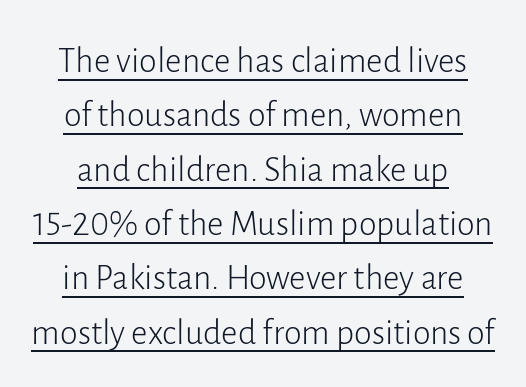
Q: Is the text bold? A: No.
Q: Is the text italic (slanted)? A: No, it is upright.
Q: Is the typeface a serif or a sans-serif typeface? A: Sans-serif.
Q: Is the text underlined? A: Yes.
Q: Is the spacing between letters normal or unusually wide? A: Normal.
Q: Is the spacing between lines tight, normal or loose? A: Normal.
Q: Width (condensed, normal, or wide)? A: Normal.
Q: Stroke contrast? A: Low.
Q: x-height? A: Medium.
Q: Monospaced? A: No.
